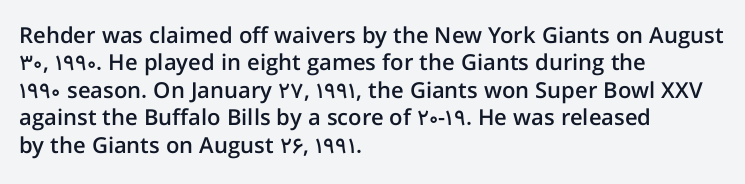
{"italic": "no", "bold": "semi", "underline": "no", "align": "left", "line_spacing": "normal", "line_spacing_ratio": 1.25, "letter_spacing": "normal", "letter_spacing_em": 0.0, "glyph_px": 22}
